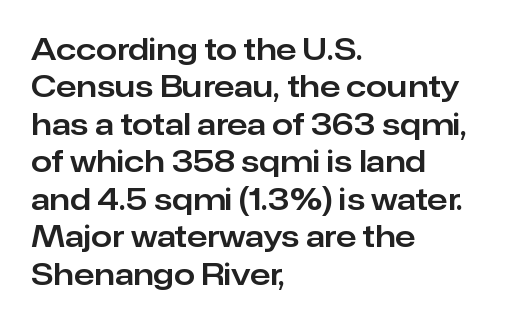
{"serif": "no", "italic": "no", "width": "normal", "stroke_contrast": "low", "x_height": "medium", "monospaced": "no", "underline": "no", "align": "left", "line_spacing": "normal", "line_spacing_ratio": 1.25, "letter_spacing": "normal", "letter_spacing_em": 0.0, "glyph_px": 30}
